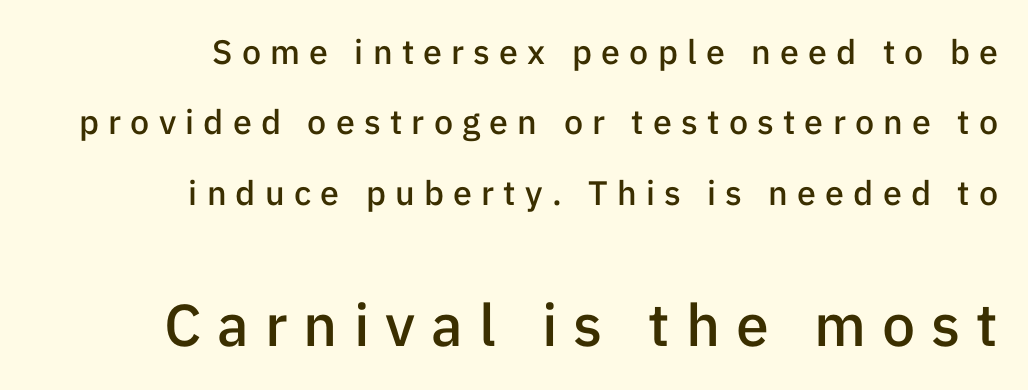
Q: Is the text bold? A: Semi-bold.
Q: Is the text italic (slanted)? A: No, it is upright.
Q: Is the typeface a serif or a sans-serif typeface? A: Sans-serif.
Q: Is the text underlined? A: No.
Q: How is the paragraph aligned? A: Right-aligned.
Q: Is the spacing between letters normal or unusually wide? A: Unusually wide.
Q: Is the spacing between lines tight, normal or loose? A: Loose.
Q: Which block of text is set in a larger size, the first (top) or the second (bottom)? A: The second (bottom) one.
Q: Width (condensed, normal, or wide)? A: Normal.
Q: Stroke contrast? A: Low.
Q: x-height? A: Medium.
Q: Monospaced? A: No.
